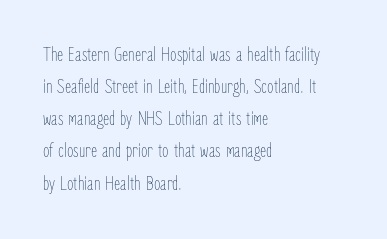
Q: Is the text bold? A: No.
Q: Is the text italic (slanted)? A: No, it is upright.
Q: Is the text underlined? A: No.
Q: How is the paragraph aligned? A: Left-aligned.
Q: Is the spacing between letters normal or unusually wide? A: Normal.
Q: Is the spacing between lines tight, normal or loose? A: Normal.
